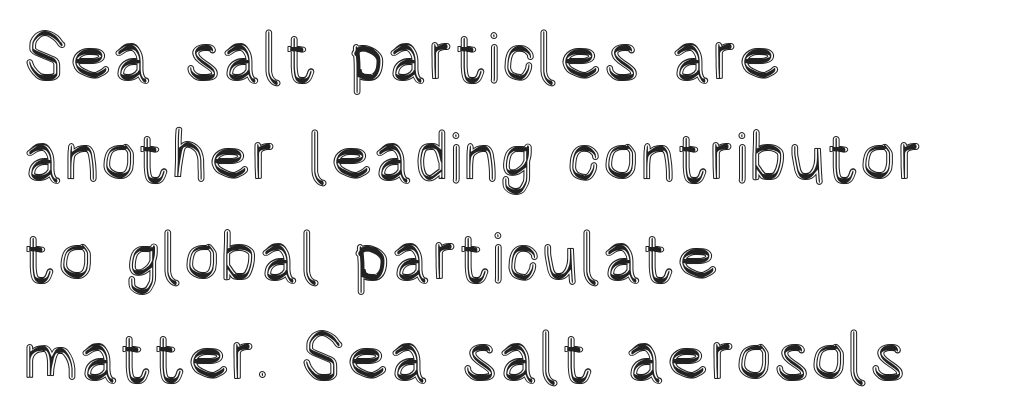
The image shows 69 px condensed type, upright; set left-aligned, normal line spacing (1.45x), normal letter spacing, not underlined; a large x-height.
